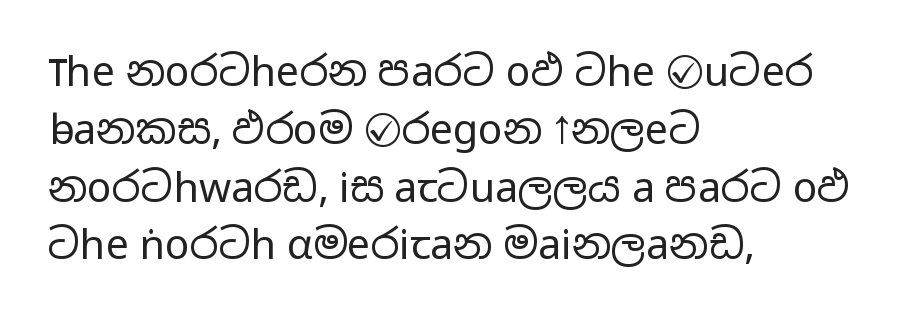
The horizontal fit of the characters is conventional and even. Stems and bowls with no extra thickness — not bold. The paragraph shown leans on its left margin. Words float on clear page, feet unadorned.
